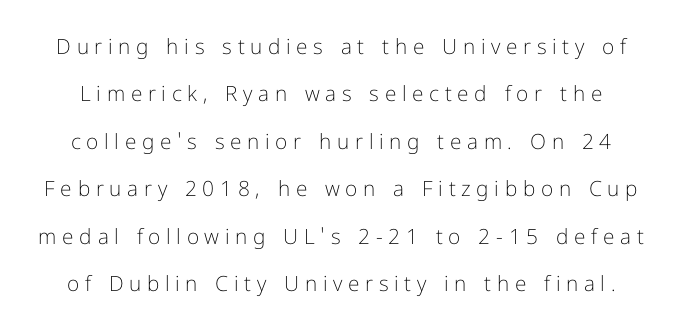
{"italic": "no", "bold": "no", "underline": "no", "line_spacing": "loose", "line_spacing_ratio": 2.26, "letter_spacing": "wide", "letter_spacing_em": 0.27, "glyph_px": 21}
